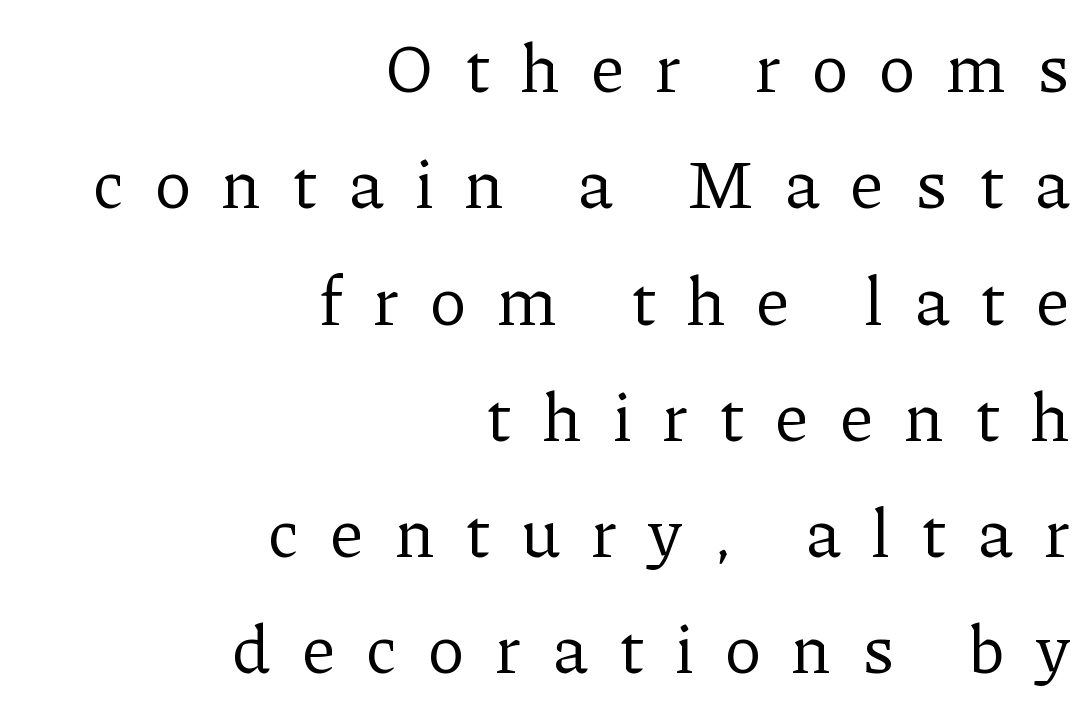
{"serif": "yes", "italic": "no", "bold": "no", "weight": "regular", "width": "normal", "stroke_contrast": "low", "x_height": "medium", "monospaced": "no", "underline": "no", "align": "right", "line_spacing_ratio": 1.71, "letter_spacing": "wide", "letter_spacing_em": 0.45, "glyph_px": 68}
